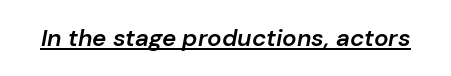
{"italic": "yes", "lean": "right", "slant_degrees": 10, "bold": "semi", "underline": "yes", "letter_spacing": "normal", "letter_spacing_em": 0.0, "glyph_px": 24}
